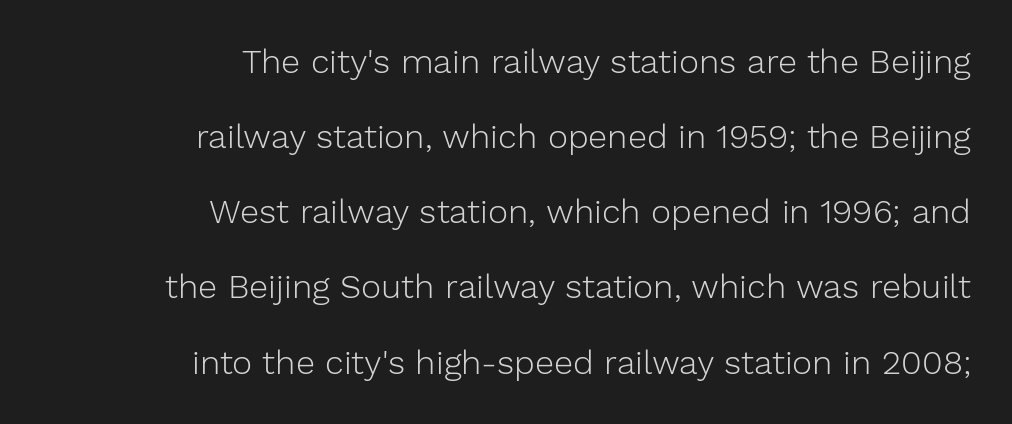
The image shows 34 px light sans-serif type, upright; set right-aligned, loose line spacing (2.21x), normal letter spacing, not underlined; low stroke contrast and a medium x-height.
